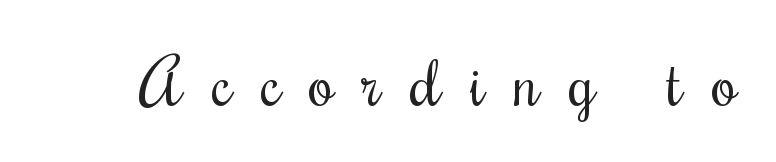
The image shows 65 px regular-weight, condensed type; set unusually wide letter spacing (+0.44 em), not underlined; medium stroke contrast and a small x-height.
